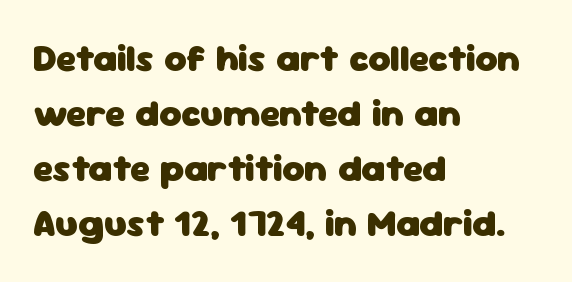
These lines were composed using upright roman letters. The rendering shows plain stroke endings on the letterforms — a sans-serif design. Vertically, the passage feels balanced, rows spaced as you'd expect. Underlining? Definitely not there. The sample has been set heavy, in full bold. Is this a fixed-width face? No — the glyphs have proportional, varying widths.
